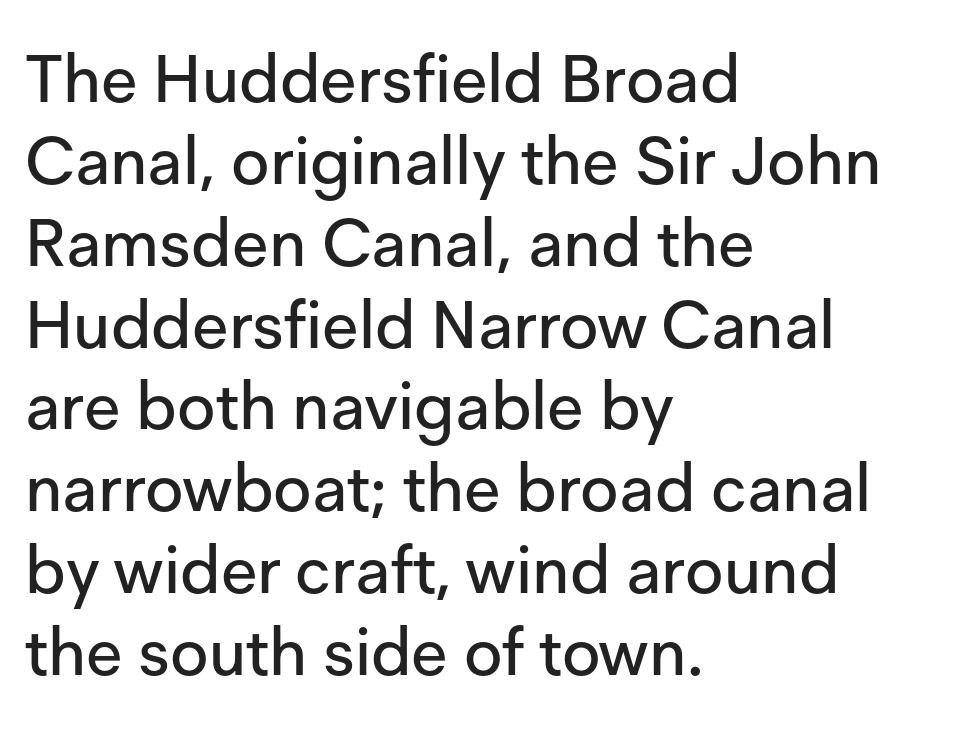
Q: Is the text italic (slanted)? A: No, it is upright.
Q: Is the typeface a serif or a sans-serif typeface? A: Sans-serif.
Q: Is the text underlined? A: No.
Q: How is the paragraph aligned? A: Left-aligned.
Q: Is the spacing between letters normal or unusually wide? A: Normal.
Q: Width (condensed, normal, or wide)? A: Normal.
Q: Stroke contrast? A: Low.
Q: x-height? A: Medium.
Q: Monospaced? A: No.
